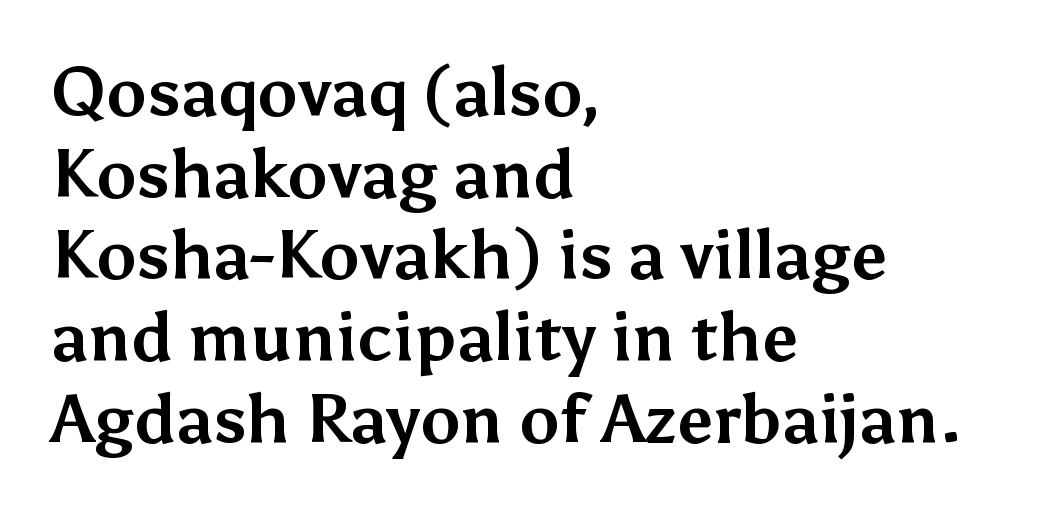
Looks like regular typesetting: each glyph gets only the width it needs. Does the copy run flush right? No — it runs flush left. Does the weight exceed regular? Yes, all the way to bold. These lines are composed in type without serifs.
